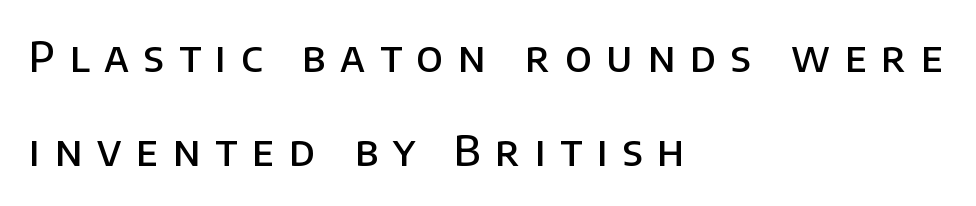
{"serif": "no", "italic": "no", "bold": "semi", "weight": "semibold", "width": "normal", "stroke_contrast": "low", "x_height": "large", "monospaced": "no", "underline": "no", "align": "left", "line_spacing": "loose", "line_spacing_ratio": 2.3, "letter_spacing": "wide", "letter_spacing_em": 0.36, "glyph_px": 41}
